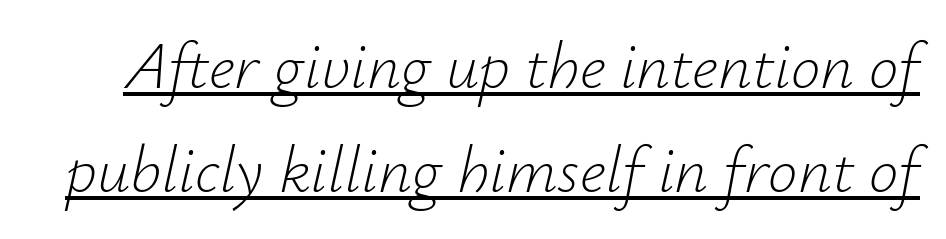
{"italic": "yes", "lean": "right", "slant_degrees": 12, "bold": "no", "weight": "light", "width": "normal", "stroke_contrast": "low", "x_height": "small", "monospaced": "no", "underline": "yes", "line_spacing": "normal", "line_spacing_ratio": 1.57, "letter_spacing": "normal", "letter_spacing_em": 0.0, "glyph_px": 66}
